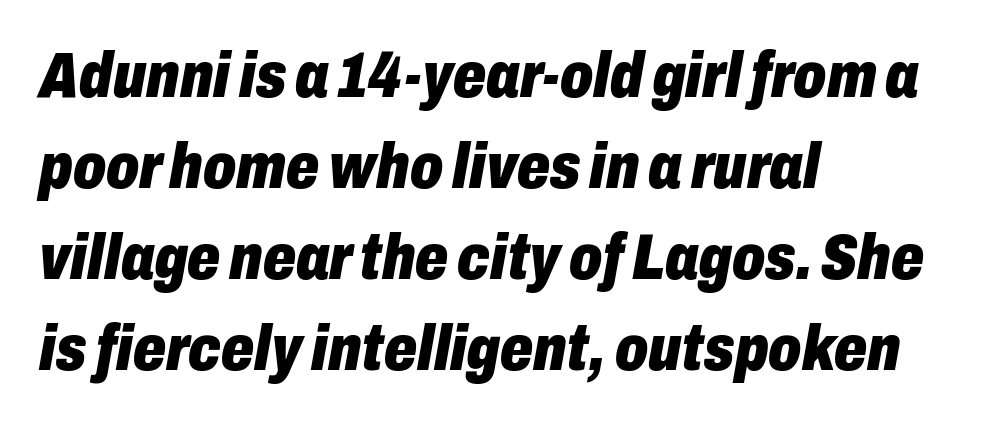
Q: Is the text bold? A: Yes.
Q: Is the text italic (slanted)? A: Yes, it leans right by about 10 degrees.
Q: Is the text underlined? A: No.
Q: How is the paragraph aligned? A: Left-aligned.
Q: Is the spacing between letters normal or unusually wide? A: Normal.
Q: Is the spacing between lines tight, normal or loose? A: Normal.
Q: Width (condensed, normal, or wide)? A: Condensed.
Q: Stroke contrast? A: Low.
Q: x-height? A: Medium.
Q: Monospaced? A: No.
